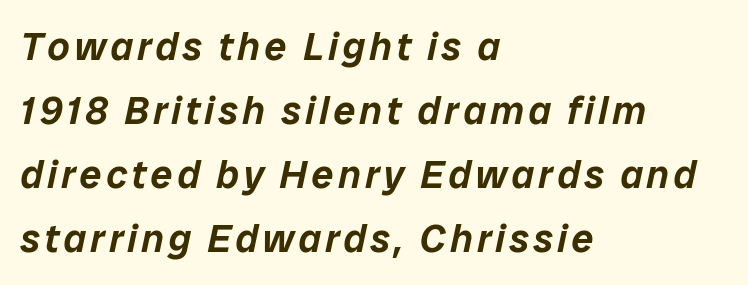
{"italic": "yes", "lean": "right", "slant_degrees": 12, "width": "normal", "stroke_contrast": "low", "x_height": "medium", "monospaced": "no", "underline": "no", "align": "left", "line_spacing": "normal", "line_spacing_ratio": 1.64, "glyph_px": 39}
